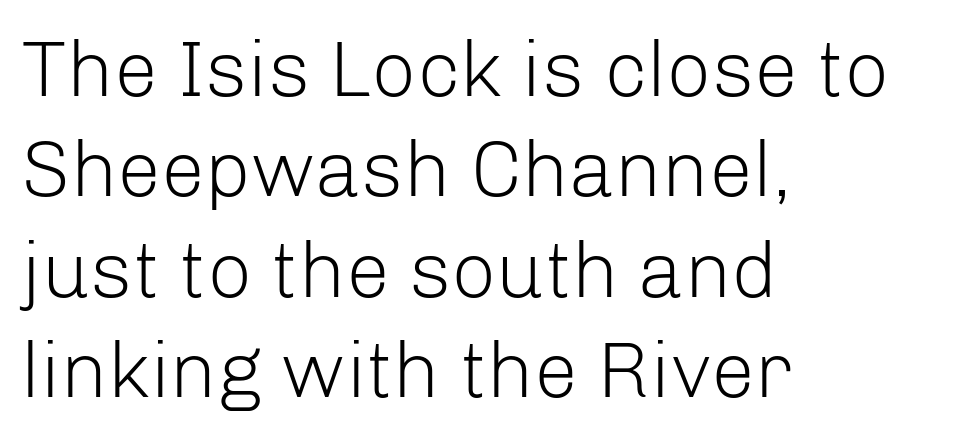
Lines of text with bare space underneath. A typesetter would call this proportional, since set widths differ per character. This is not heavy type; no bold has been used. The axis of the letterforms is exactly vertical. The passage shown is typeset with a sans-serif family. Horizontally, the lines are justified to the leading edge only.
